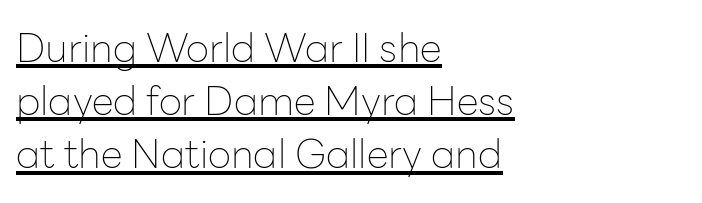
{"serif": "no", "italic": "no", "bold": "no", "weight": "thin", "width": "normal", "stroke_contrast": "low", "x_height": "medium", "monospaced": "no", "underline": "yes", "align": "left", "line_spacing": "normal", "line_spacing_ratio": 1.33, "letter_spacing": "normal", "letter_spacing_em": 0.0, "glyph_px": 40}
